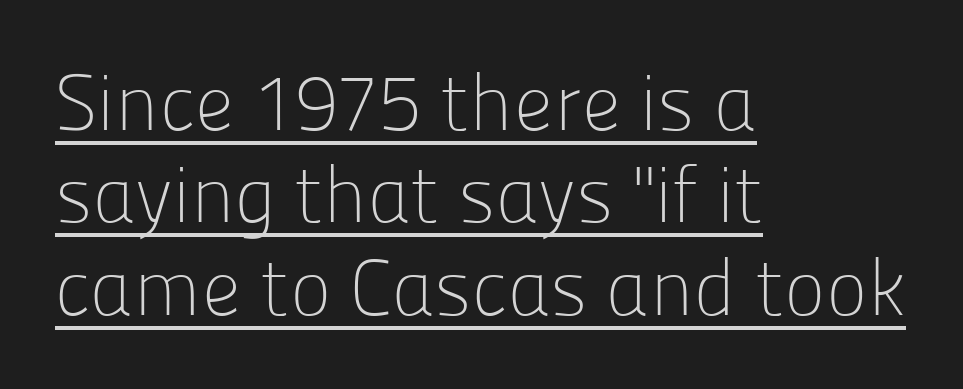
The image shows 79 px light sans-serif type, upright; set left-aligned, line spacing 1.17x, normal letter spacing, underlined; low stroke contrast and a medium x-height.
